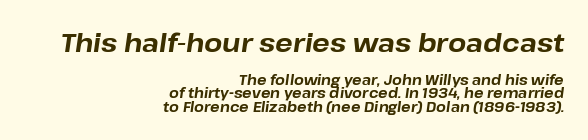
The image shows 26 px bold type, italic (leaning right); set right-aligned, tight line spacing (0.96x), normal letter spacing, not underlined; the first (top) block is 1.86x larger.
